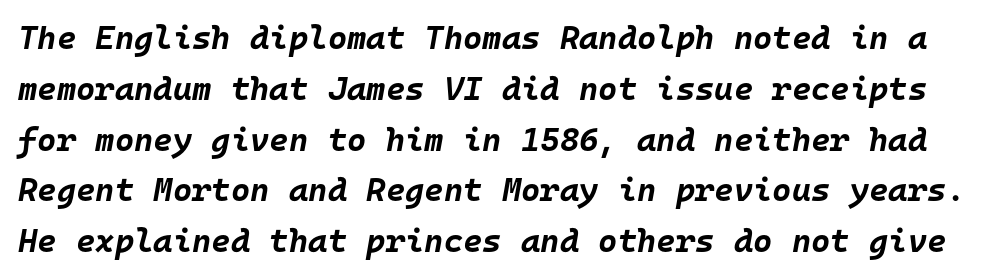
Q: Is the text bold? A: Yes.
Q: Is the text italic (slanted)? A: Yes, it leans right by about 10 degrees.
Q: Is the text underlined? A: No.
Q: Is the spacing between letters normal or unusually wide? A: Normal.
Q: Is the spacing between lines tight, normal or loose? A: Normal.
Q: Width (condensed, normal, or wide)? A: Normal.
Q: Stroke contrast? A: Low.
Q: x-height? A: Large.
Q: Monospaced? A: Yes.
